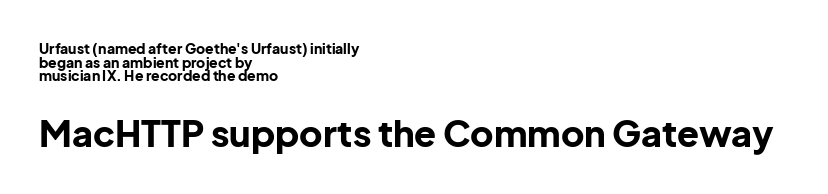
{"serif": "no", "italic": "no", "bold": "yes", "weight": "bold", "width": "normal", "stroke_contrast": "low", "x_height": "medium", "monospaced": "no", "underline": "no", "align": "left", "line_spacing": "tight", "line_spacing_ratio": 0.97, "letter_spacing": "normal", "letter_spacing_em": 0.0, "larger_block": "second", "size_ratio": 2.57, "glyph_px": 36}
